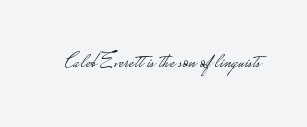
The passage shown is not underscored anywhere. Stems here are at most as thick as an everyday book face. Observe the ordinary spacing: letters are neighbours, not strangers.
